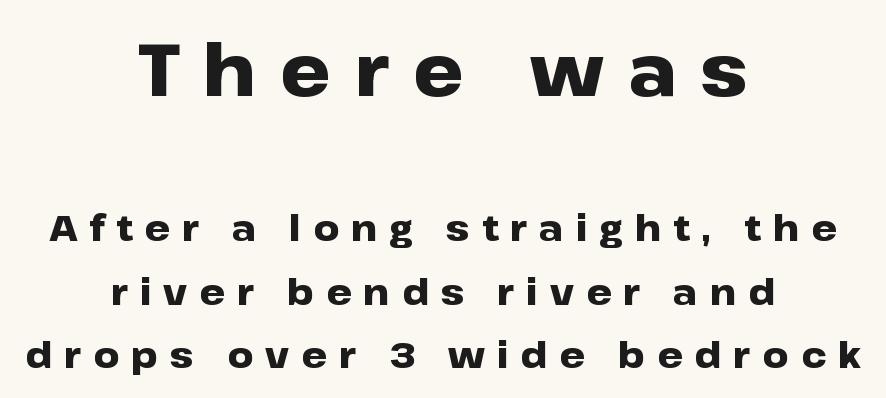
Q: Is the text bold? A: Yes.
Q: Is the text italic (slanted)? A: No, it is upright.
Q: Is the typeface a serif or a sans-serif typeface? A: Sans-serif.
Q: Is the text underlined? A: No.
Q: How is the paragraph aligned? A: Centered.
Q: Is the spacing between letters normal or unusually wide? A: Unusually wide.
Q: Which block of text is set in a larger size, the first (top) or the second (bottom)? A: The first (top) one.
Q: Width (condensed, normal, or wide)? A: Wide.
Q: Stroke contrast? A: Low.
Q: x-height? A: Medium.
Q: Monospaced? A: No.
